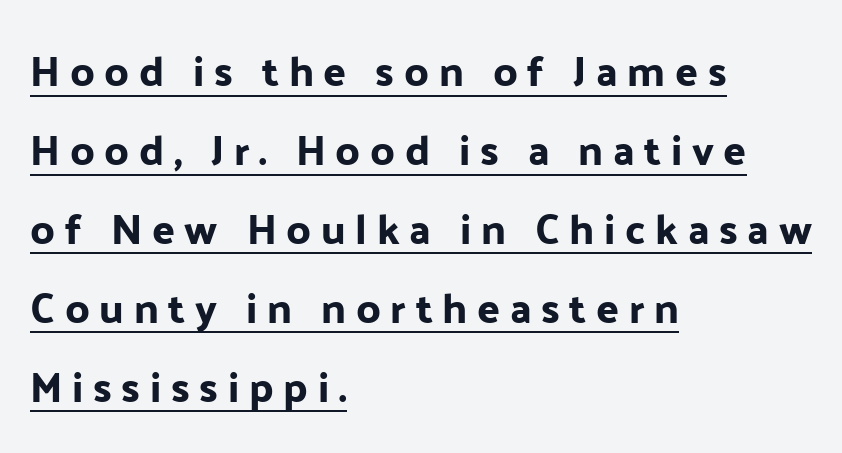
The image shows 42 px sans-serif type, upright; set left-aligned, line spacing 1.88x, unusually wide letter spacing (+0.23 em), underlined; low stroke contrast and a medium x-height.
